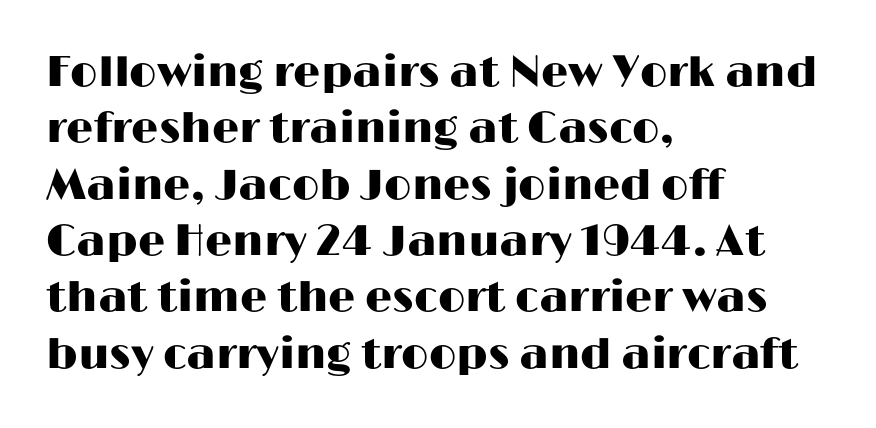
Q: Is the text italic (slanted)? A: No, it is upright.
Q: Is the typeface a serif or a sans-serif typeface? A: Sans-serif.
Q: Is the text underlined? A: No.
Q: How is the paragraph aligned? A: Left-aligned.
Q: Is the spacing between letters normal or unusually wide? A: Normal.
Q: Is the spacing between lines tight, normal or loose? A: Normal.
Q: Width (condensed, normal, or wide)? A: Wide.
Q: Stroke contrast? A: High.
Q: x-height? A: Medium.
Q: Monospaced? A: No.
